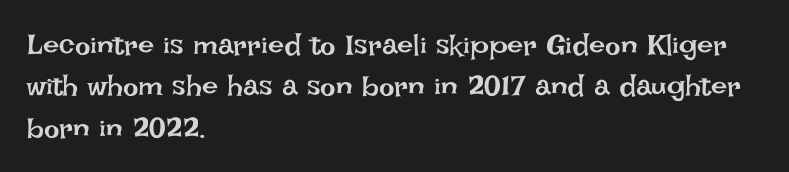
The typeface has the unassuming heft of standard copy or less. Nothing unusual about the tracking: characters are spaced as the font intends. Lines of text with bare space underneath. Varying glyph widths throughout — classic text-font behaviour. Do the letters lean? They stand straight.
